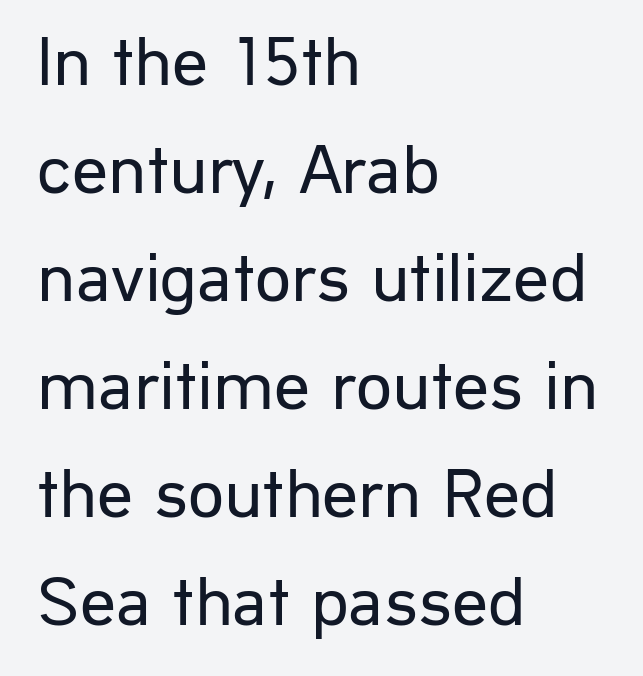
Q: Is the text bold? A: No.
Q: Is the text italic (slanted)? A: No, it is upright.
Q: Is the typeface a serif or a sans-serif typeface? A: Sans-serif.
Q: Is the text underlined? A: No.
Q: How is the paragraph aligned? A: Left-aligned.
Q: Is the spacing between letters normal or unusually wide? A: Normal.
Q: Is the spacing between lines tight, normal or loose? A: Normal.
Q: Width (condensed, normal, or wide)? A: Normal.
Q: Stroke contrast? A: Low.
Q: x-height? A: Medium.
Q: Monospaced? A: No.
